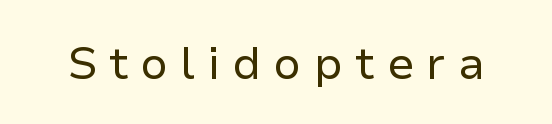
{"serif": "no", "italic": "no", "bold": "no", "weight": "regular", "width": "normal", "stroke_contrast": "low", "x_height": "medium", "monospaced": "no", "underline": "no", "letter_spacing": "wide", "letter_spacing_em": 0.27, "glyph_px": 45}
